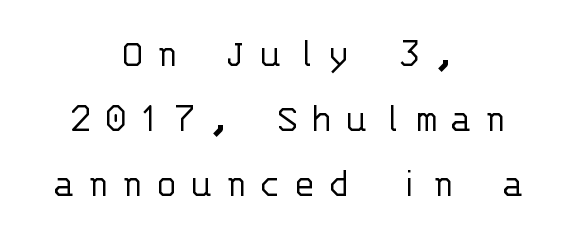
The letters stand straight up with perfectly vertical stems. Here the designer chose a console-style face with uniform glyph widths. Neither beginnings nor endings align; midpoints do. This reads as an unemphasized weight, regular at the heaviest. You can tell from the bare stems that sans-serif type was used. Leading matches the norm, producing a regular column.
